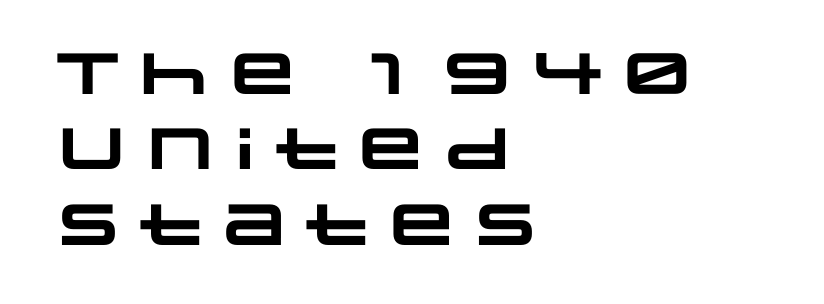
Compared with an ordinary text face, these strokes are far heavier — a full bold. This rendering uses left alignment, leaving the right contour irregular. Regarding leading, the lines here are spaced in the standard way. A typesetter would label this face a sans. Each word holds together tightly as a unit, with standard inter-letter gaps.
